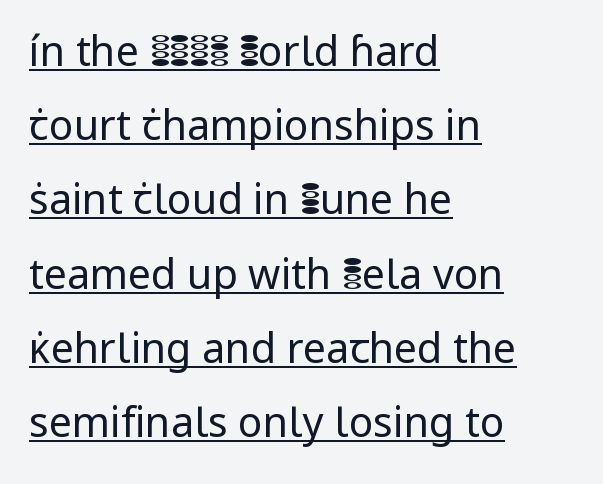
The letters advance in unequal steps, a hallmark of proportional type. Unlike a traditional serif, this face leaves its strokes unadorned. How are the letters spaced? Ordinarily, with no added tracking. Designer's note — italics off, roman on. Emphasis is given by a line drawn under the lettering.
